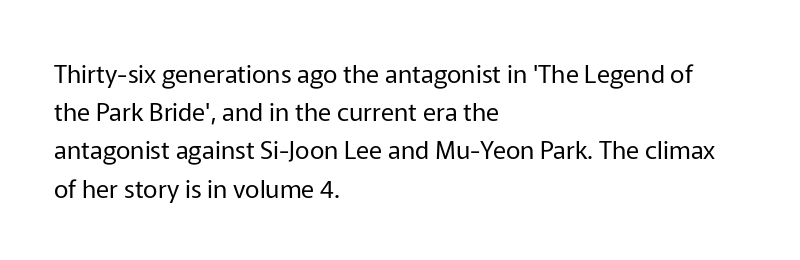
{"italic": "no", "bold": "no", "underline": "no", "align": "left", "line_spacing": "normal", "line_spacing_ratio": 1.53, "letter_spacing": "normal", "letter_spacing_em": 0.0, "glyph_px": 25}
